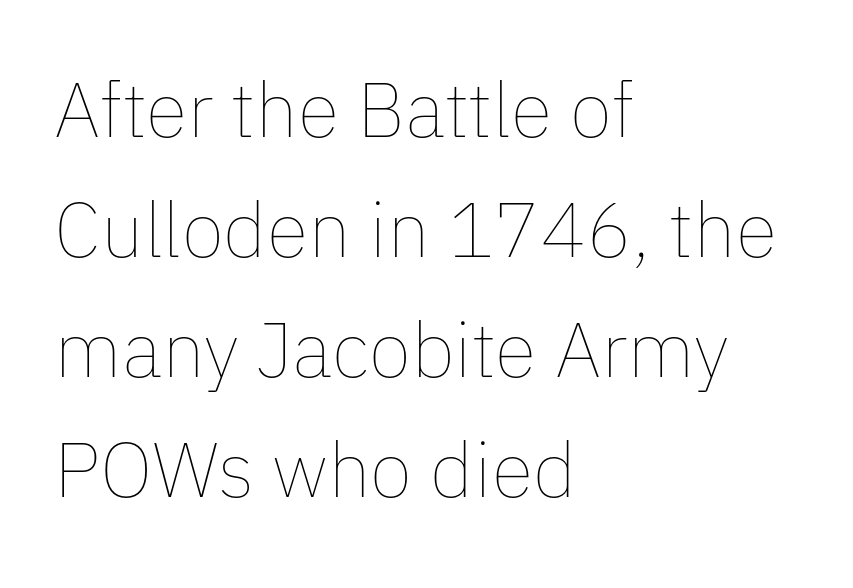
{"italic": "no", "bold": "no", "weight": "thin", "width": "normal", "stroke_contrast": "low", "x_height": "medium", "monospaced": "no", "underline": "no", "align": "left", "line_spacing": "normal", "line_spacing_ratio": 1.56, "letter_spacing": "normal", "letter_spacing_em": 0.0, "glyph_px": 77}
